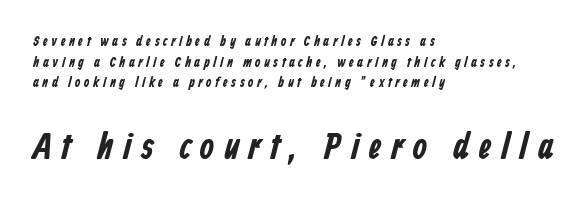
The image shows 37 px bold, condensed sans-serif type; set left-aligned, normal line spacing (1.48x), unusually wide letter spacing (+0.26 em), not underlined; the second (bottom) block is 2.64x larger; low stroke contrast and a medium x-height.
